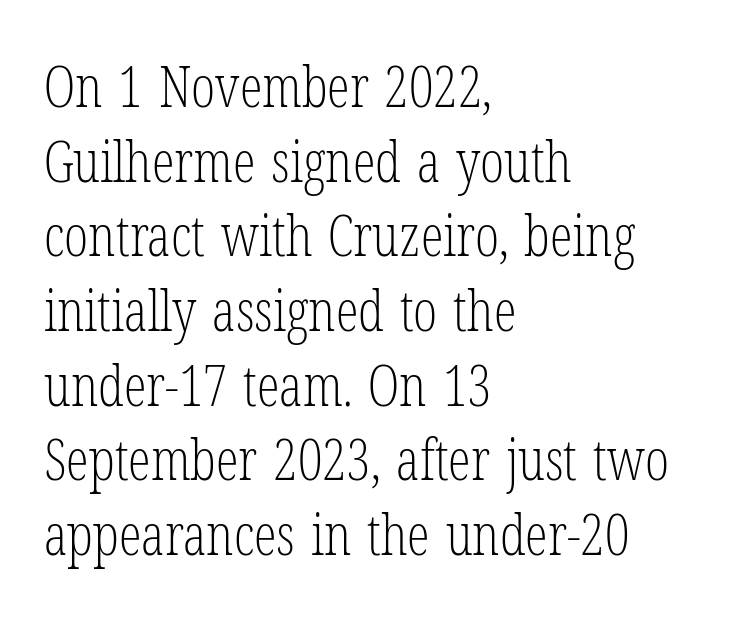
Letterform terminals end in serifs throughout the passage. Each word holds together tightly as a unit, with standard inter-letter gaps. Notice how the passage keeps a crisp vertical edge on the left only. Here the designer chose a conventional face with non-uniform glyph widths. Ordinary non-slanted type is in use.
